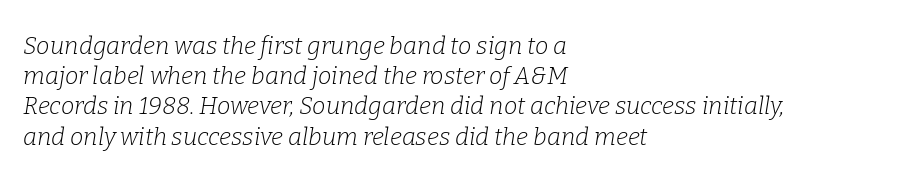
A clean baseline with only descenders dipping below it. Line spacing here is normal. Where is the straight margin? On the left. The letters look calm and open, with moderate or lighter stems.
